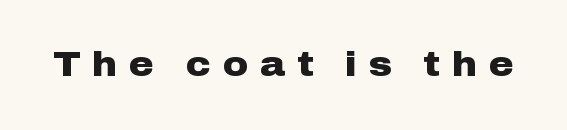
Honestly, the letter spacing is so wide it's the main thing you notice. The area under the type is left untouched. The glyphs in this specimen are sans serif. The rendering uses natural spacing where letterforms have individual widths.
